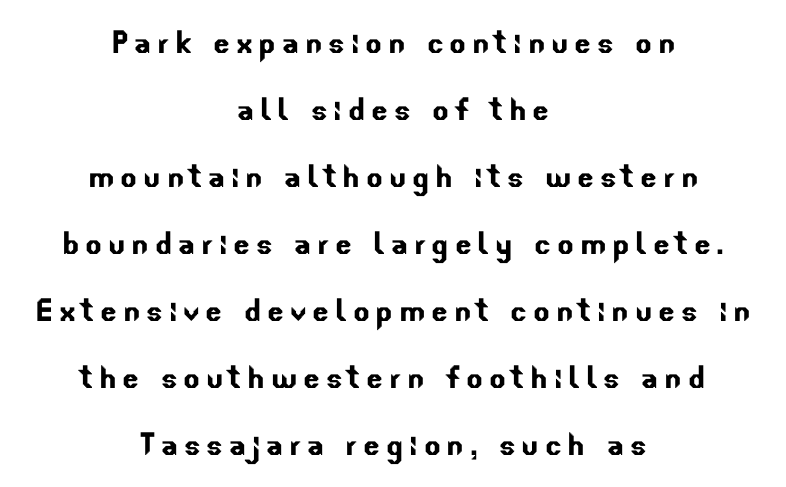
The image shows 39 px sans-serif type; set centered, line spacing 1.72x, not underlined; low stroke contrast and a small x-height.
